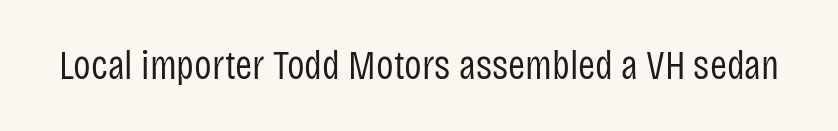
Here the designer chose a conventional face with non-uniform glyph widths. Any mark beneath the type? The region is blank. Check where the strokes stop: nothing finishes them off — pure sans. The typesetting does not lean heavy: it is not bold. The letters sit at their default tracking, neither squeezed nor spread. A roman cut, with each character standing at attention.
